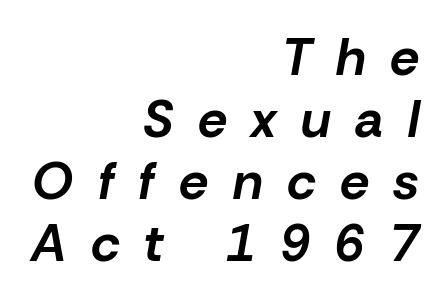
Is the type slanted? Yes — the strokes lean at a clear angle. Stroke thickness is high; the sample reads as a true bold. Short note: letters widely spaced. No word sits above an underline.
